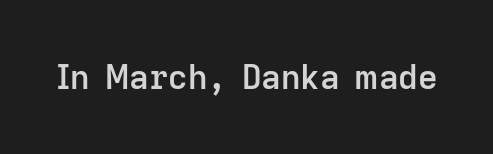
Q: Is the text bold? A: Semi-bold.
Q: Is the text italic (slanted)? A: No, it is upright.
Q: Is the typeface a serif or a sans-serif typeface? A: Sans-serif.
Q: Is the text underlined? A: No.
Q: Is the spacing between letters normal or unusually wide? A: Normal.
Q: Width (condensed, normal, or wide)? A: Normal.
Q: Stroke contrast? A: Low.
Q: x-height? A: Medium.
Q: Monospaced? A: No.
